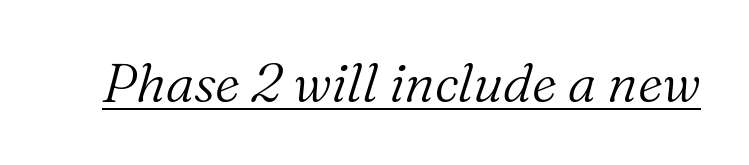
Q: Is the text bold? A: No.
Q: Is the text italic (slanted)? A: Yes, it leans right by about 16 degrees.
Q: Is the typeface a serif or a sans-serif typeface? A: Serif.
Q: Is the text underlined? A: Yes.
Q: Is the spacing between letters normal or unusually wide? A: Normal.
Q: Width (condensed, normal, or wide)? A: Normal.
Q: Stroke contrast? A: Medium.
Q: x-height? A: Medium.
Q: Monospaced? A: No.
